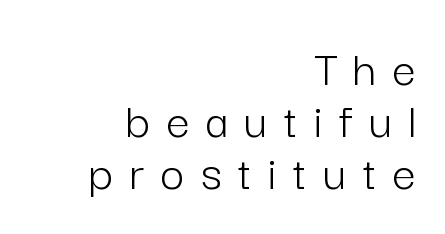
Nope, not italic — everything's standing straight. Grotesque or geometric, the face here clearly has no serifs. Quick note: interline space is minimal. Looks like regular typesetting: each glyph gets only the width it needs. The gap between lines stays unmarked. Line ends are locked; line starts wander.
